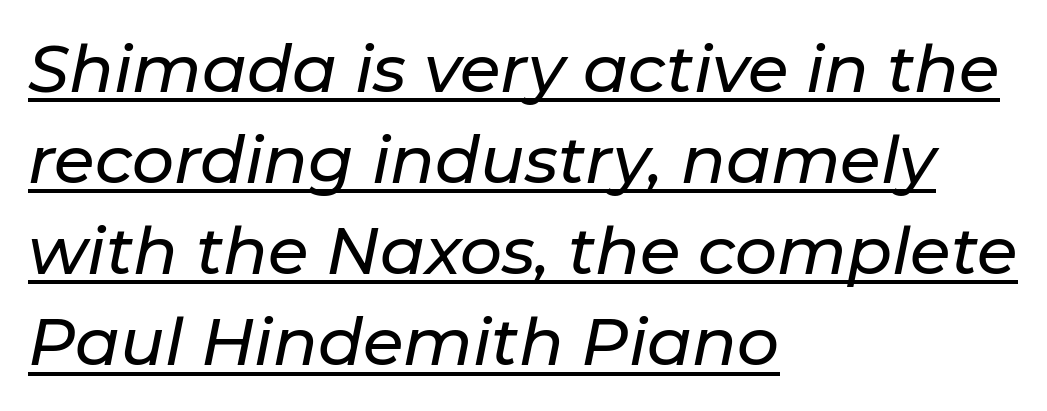
Q: Is the text italic (slanted)? A: Yes, it leans right by about 11 degrees.
Q: Is the text underlined? A: Yes.
Q: How is the paragraph aligned? A: Left-aligned.
Q: Is the spacing between letters normal or unusually wide? A: Normal.
Q: Is the spacing between lines tight, normal or loose? A: Normal.
Q: Width (condensed, normal, or wide)? A: Normal.
Q: Stroke contrast? A: Low.
Q: x-height? A: Medium.
Q: Monospaced? A: No.
